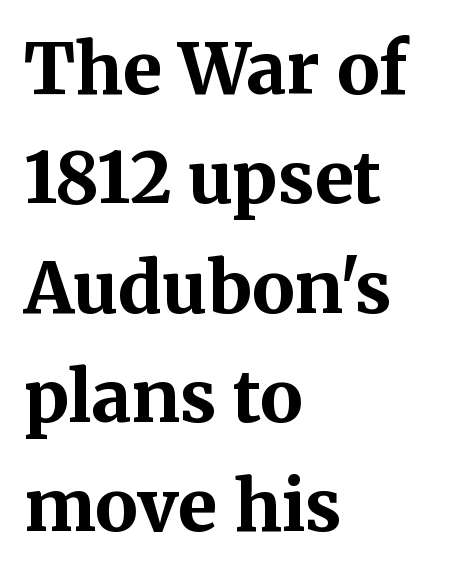
{"serif": "yes", "italic": "no", "bold": "yes", "weight": "bold", "width": "normal", "stroke_contrast": "medium", "x_height": "medium", "monospaced": "no", "underline": "no", "align": "left", "line_spacing": "normal", "line_spacing_ratio": 1.54, "letter_spacing": "normal", "letter_spacing_em": 0.0, "glyph_px": 71}
